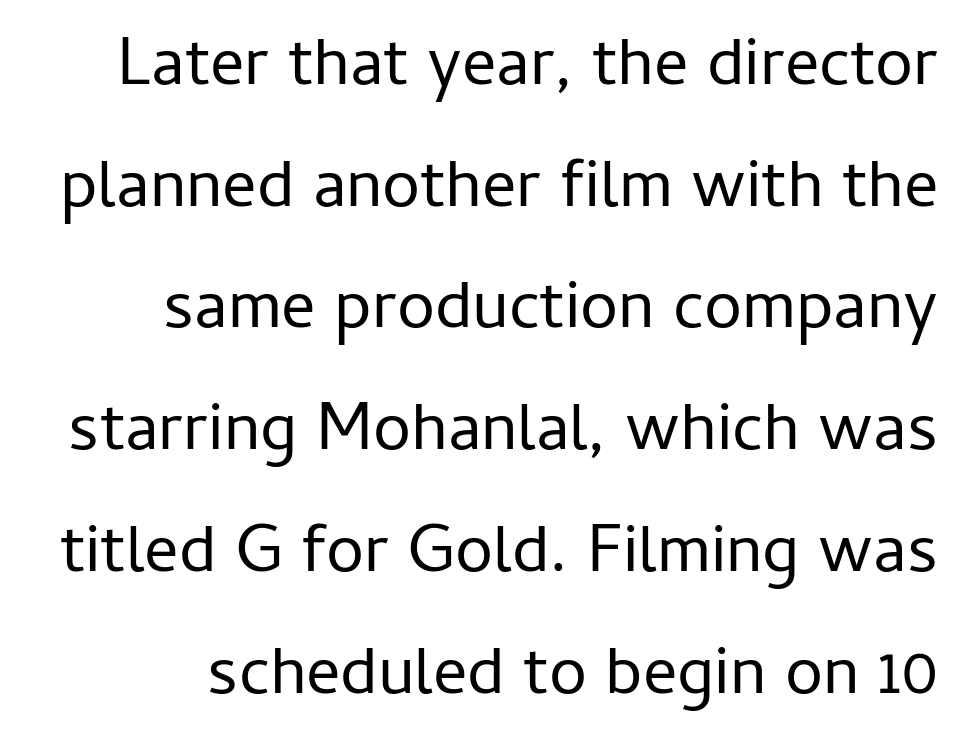
{"serif": "no", "italic": "no", "bold": "no", "weight": "regular", "width": "normal", "stroke_contrast": "low", "x_height": "medium", "monospaced": "no", "underline": "no", "align": "right", "line_spacing_ratio": 1.79, "letter_spacing": "normal", "letter_spacing_em": 0.0, "glyph_px": 68}
